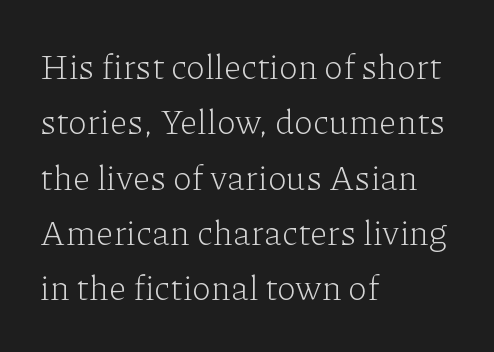
Q: Is the text bold? A: No.
Q: Is the text italic (slanted)? A: No, it is upright.
Q: Is the typeface a serif or a sans-serif typeface? A: Serif.
Q: Is the text underlined? A: No.
Q: How is the paragraph aligned? A: Left-aligned.
Q: Is the spacing between letters normal or unusually wide? A: Normal.
Q: Is the spacing between lines tight, normal or loose? A: Normal.
Q: Width (condensed, normal, or wide)? A: Normal.
Q: Stroke contrast? A: Low.
Q: x-height? A: Medium.
Q: Monospaced? A: No.
